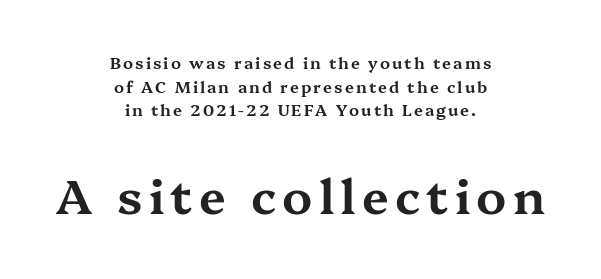
Which margin do the lines hug? Neither — every line sits in the middle. Caption: upper text group reduced, lower text group enlarged. When letters stand straight like this, we call the style roman or upright. This sample has the flowing, uneven cadence of proportional lettering. Does the leading feel generous? No, just average.
